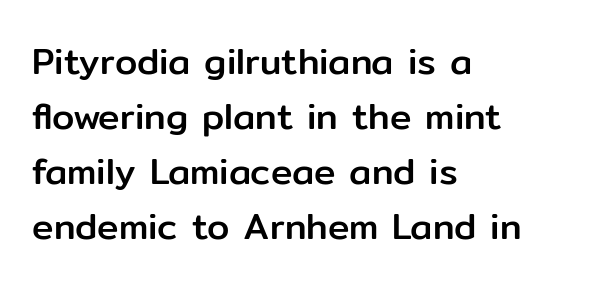
Looks like regular typesetting: each glyph gets only the width it needs. Compared with a centered layout, this one pins lines to the left instead. The gaps between neighbouring characters are ordinary and unremarkable. When letters stand straight like this, we call the style roman or upright. Plain, unruled lines of type.
